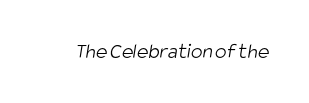
The image shows 22 px text type; set normal letter spacing, not underlined.
